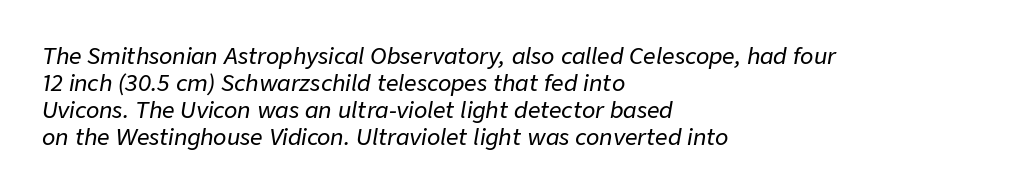
The image shows 22 px text type, italic (leaning right); set left-aligned, line spacing 1.22x, normal letter spacing, not underlined.
